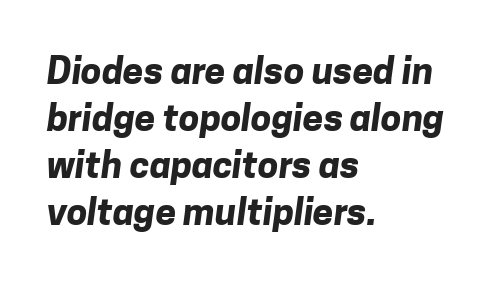
Just letters on the line, the space beneath them empty. This sample uses a sans-serif face. Between one letter and the next there's only the usual sliver of space. Horizontal bands of white between lines are of average thickness. The letters advance in unequal steps, a hallmark of proportional type.
